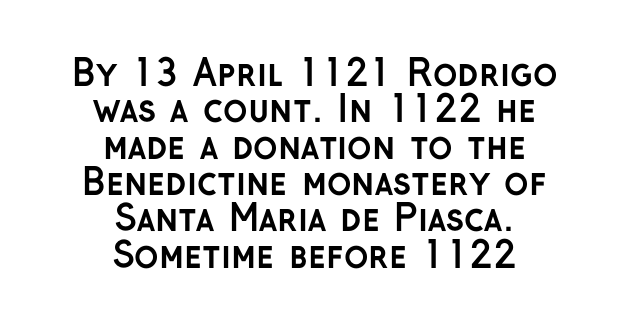
The image shows 36 px semibold sans-serif type, upright; set centered, tight line spacing (1.01x), normal letter spacing, not underlined; low stroke contrast and a medium x-height.
